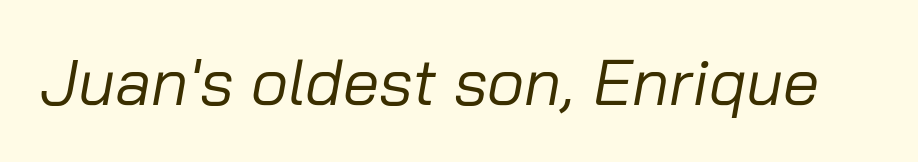
Honestly, the letter spacing is just normal — you wouldn't notice it. These lines were composed using italics. Proportional: the letters do not fall into vertical columns. Each row of text sits above clean, open space. No extra ink here — the face is not bold.
